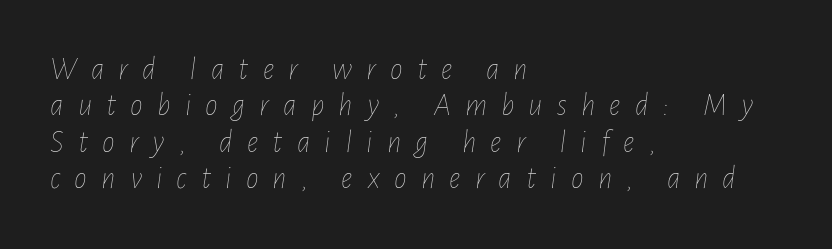
Q: Is the text bold? A: No.
Q: Is the text italic (slanted)? A: Yes, it leans right by about 7 degrees.
Q: Is the text underlined? A: No.
Q: How is the paragraph aligned? A: Left-aligned.
Q: Is the spacing between letters normal or unusually wide? A: Unusually wide.
Q: Is the spacing between lines tight, normal or loose? A: Tight.
Q: Width (condensed, normal, or wide)? A: Condensed.
Q: Stroke contrast? A: Low.
Q: x-height? A: Medium.
Q: Monospaced? A: No.
